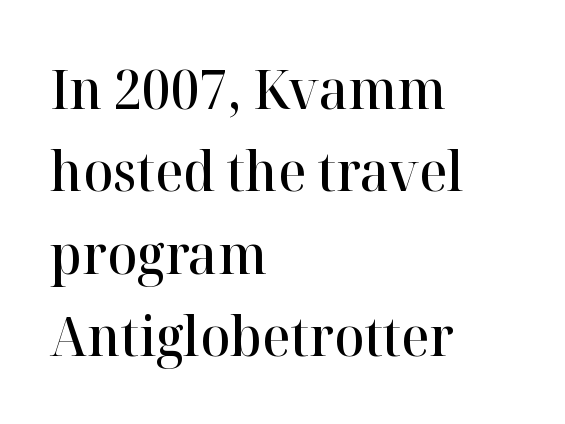
The image shows 55 px semibold serif type, upright; set left-aligned, normal line spacing (1.5x), normal letter spacing, not underlined; high stroke contrast and a medium x-height.
